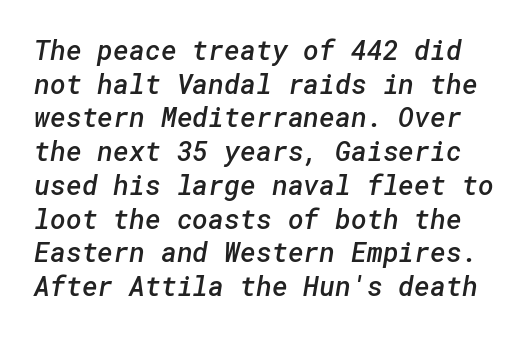
Spacing between characters is what you'd get straight out of the box. Stems and bowls a touch heavier than normal — semibold. Nobody drew a line under any word here. Leading: standard.
